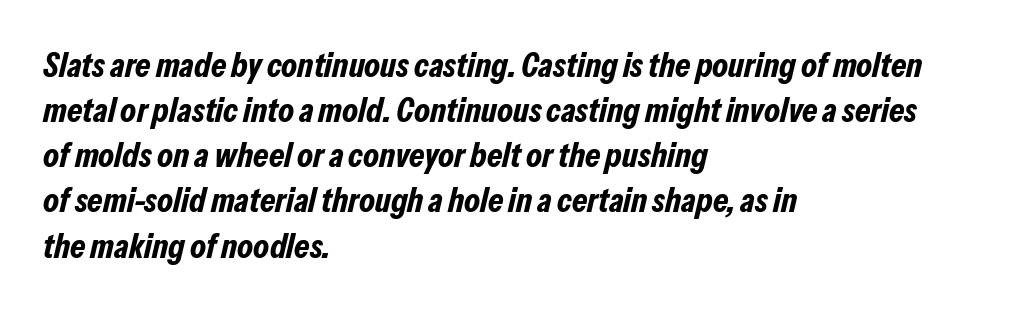
The image shows 35 px bold, condensed type, italic (leaning right); set left-aligned, normal line spacing (1.29x), normal letter spacing, not underlined; low stroke contrast and a medium x-height.
